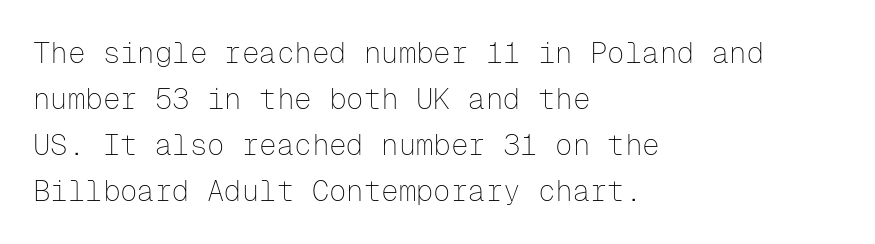
{"serif": "no", "italic": "no", "bold": "no", "weight": "thin", "width": "normal", "stroke_contrast": "low", "x_height": "medium", "monospaced": "yes", "underline": "no", "align": "left", "line_spacing": "normal", "line_spacing_ratio": 1.59, "letter_spacing": "normal", "letter_spacing_em": 0.0, "glyph_px": 29}
